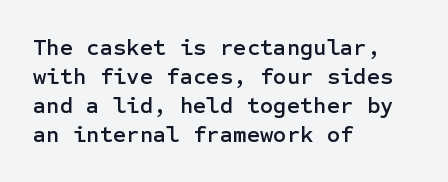
The image shows 23 px text type, upright; set left-aligned, normal line spacing (1.26x), normal letter spacing, not underlined.
